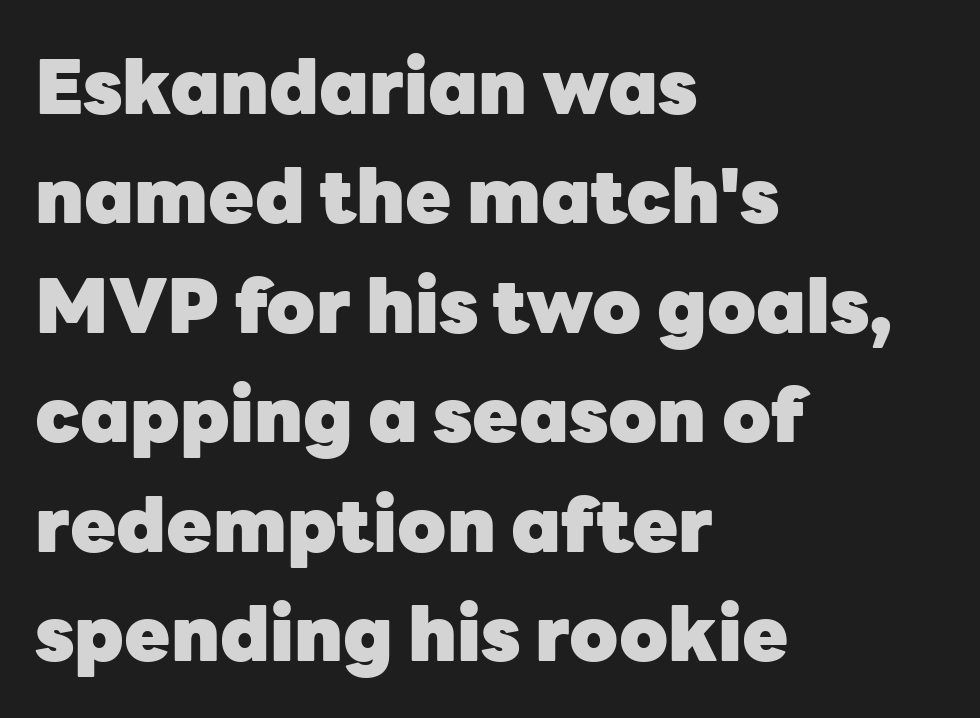
{"serif": "no", "italic": "no", "bold": "yes", "weight": "heavy", "width": "normal", "stroke_contrast": "low", "x_height": "medium", "monospaced": "no", "underline": "no", "align": "left", "line_spacing": "normal", "line_spacing_ratio": 1.46, "letter_spacing": "normal", "letter_spacing_em": 0.0, "glyph_px": 75}
